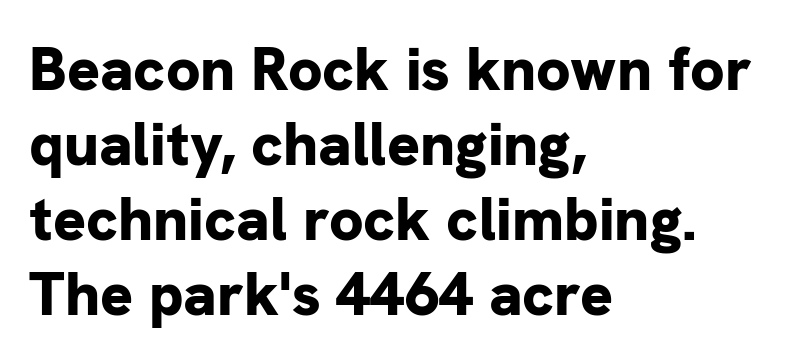
The image shows 61 px bold sans-serif type, upright; set left-aligned, line spacing 1.23x, normal letter spacing, not underlined; low stroke contrast and a medium x-height.
